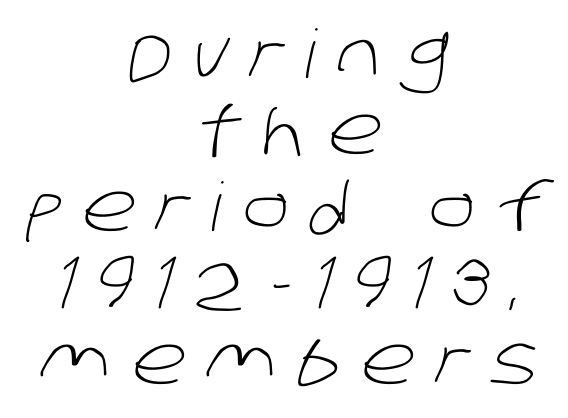
{"serif": "no", "bold": "no", "weight": "light", "width": "normal", "stroke_contrast": "low", "x_height": "large", "monospaced": "no", "underline": "no", "align": "center", "line_spacing": "tight", "line_spacing_ratio": 1.14, "letter_spacing": "wide", "letter_spacing_em": 0.32, "glyph_px": 67}
